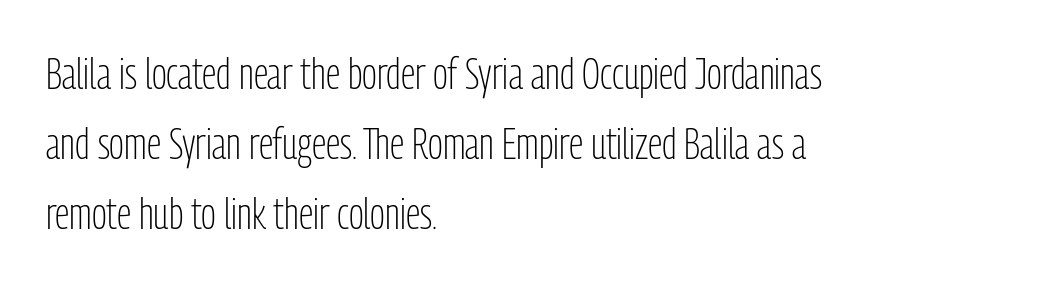
{"serif": "no", "italic": "no", "bold": "no", "weight": "light", "width": "condensed", "stroke_contrast": "low", "x_height": "medium", "monospaced": "no", "underline": "no", "align": "left", "line_spacing": "normal", "line_spacing_ratio": 1.59, "letter_spacing": "normal", "letter_spacing_em": 0.0, "glyph_px": 44}
